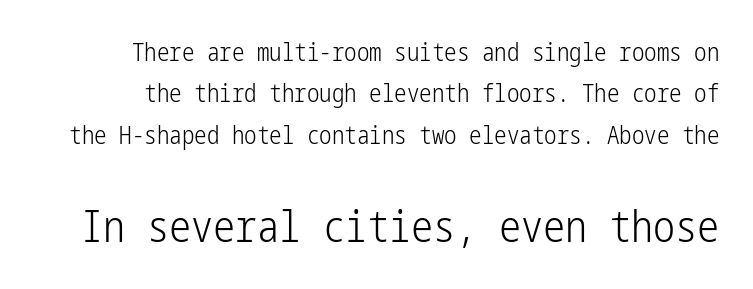
The letters stand straight up with perfectly vertical stems. A normal amount of white space separates one row of letters from the next. Type without underlining. This sample uses a sans-serif face. Spacing between characters is what you'd get straight out of the box.
